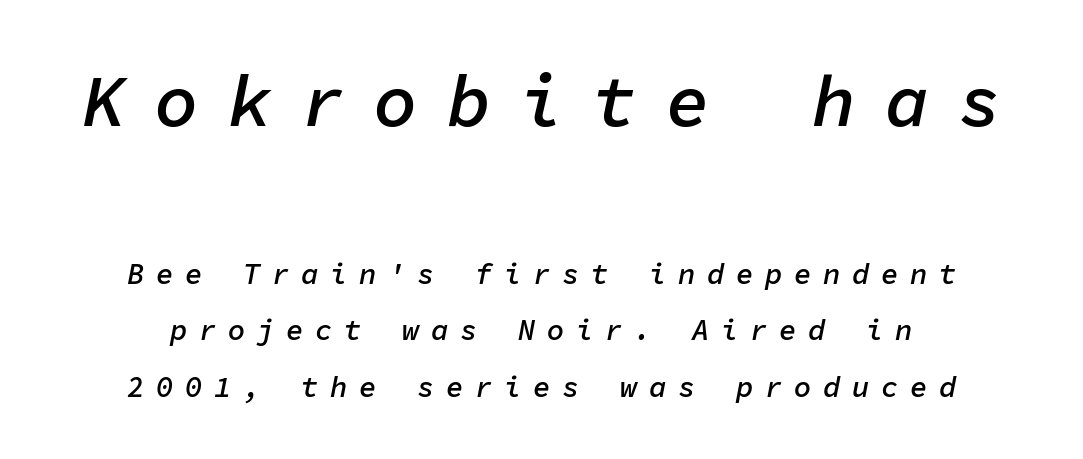
The image shows 73 px semibold type, italic (leaning right), monospaced; set loose line spacing (1.95x), unusually wide letter spacing (+0.4 em), not underlined; the first (top) block is 2.52x larger; low stroke contrast and a medium x-height.
